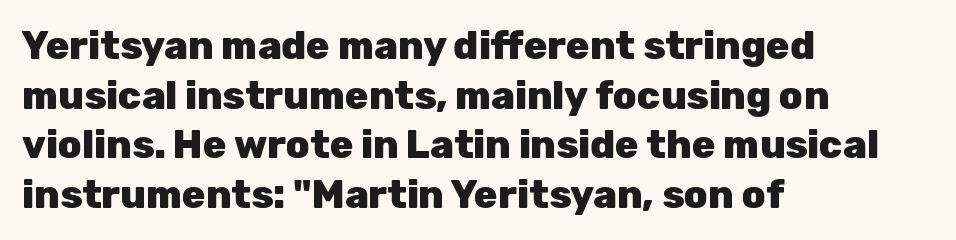
The image shows 39 px heavy sans-serif type, upright; set left-aligned, normal line spacing (1.27x), normal letter spacing, not underlined; low stroke contrast and a medium x-height.
